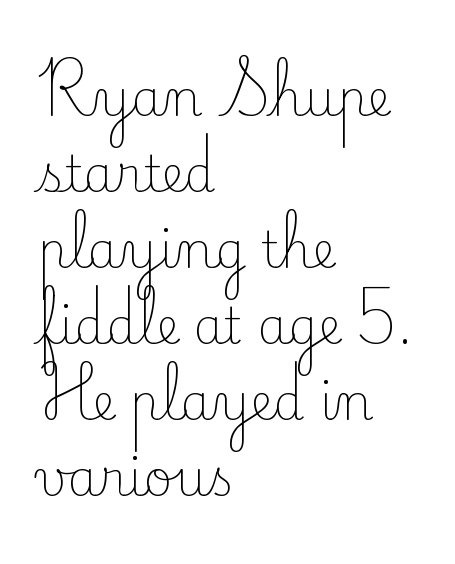
Q: Is the text bold? A: No.
Q: Is the text italic (slanted)? A: No, it is upright.
Q: Is the typeface a serif or a sans-serif typeface? A: Serif.
Q: Is the text underlined? A: No.
Q: How is the paragraph aligned? A: Left-aligned.
Q: Is the spacing between letters normal or unusually wide? A: Normal.
Q: Is the spacing between lines tight, normal or loose? A: Normal.
Q: Width (condensed, normal, or wide)? A: Normal.
Q: Stroke contrast? A: Low.
Q: x-height? A: Small.
Q: Monospaced? A: No.
